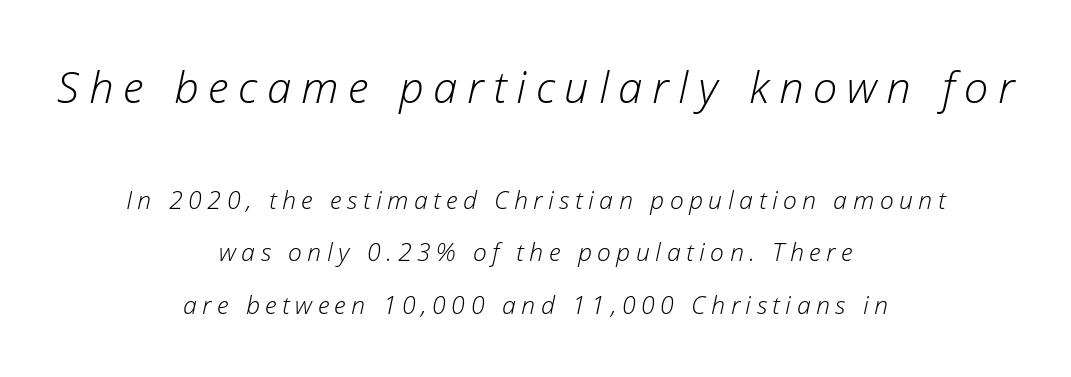
{"italic": "yes", "lean": "right", "slant_degrees": 12, "bold": "no", "weight": "light", "width": "normal", "stroke_contrast": "low", "x_height": "medium", "monospaced": "no", "underline": "no", "align": "center", "line_spacing": "loose", "line_spacing_ratio": 2.09, "letter_spacing": "wide", "letter_spacing_em": 0.22, "larger_block": "first", "size_ratio": 1.76, "glyph_px": 44}
